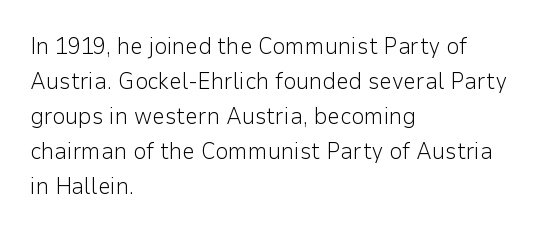
Weight: not bold — regular or lighter. The typesetter chose a ragged-right arrangement here. Each new line begins a customary step beneath the previous one. You could call the tracking neutral — neither tight nor loose. Only glyphs here, with clear space below each row. You can tell it's not italic because the verticals are truly vertical.
